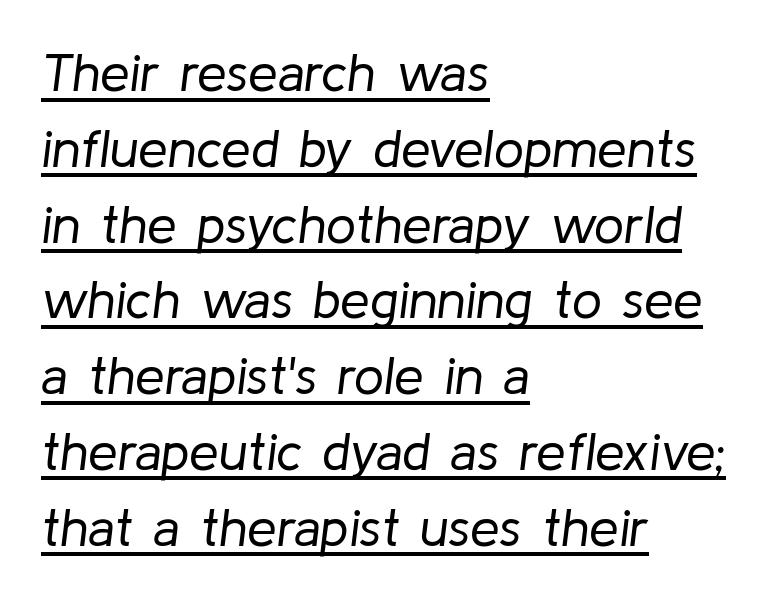
Q: Is the text bold? A: No.
Q: Is the text italic (slanted)? A: Yes, it leans right by about 8 degrees.
Q: Is the text underlined? A: Yes.
Q: How is the paragraph aligned? A: Left-aligned.
Q: Is the spacing between letters normal or unusually wide? A: Normal.
Q: Is the spacing between lines tight, normal or loose? A: Normal.
Q: Width (condensed, normal, or wide)? A: Normal.
Q: Stroke contrast? A: Low.
Q: x-height? A: Medium.
Q: Monospaced? A: No.
